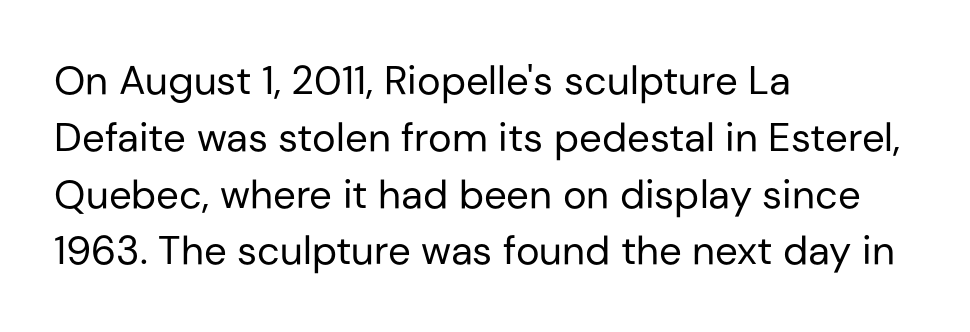
The image shows 40 px regular-weight sans-serif type, upright; set left-aligned, normal line spacing (1.42x), normal letter spacing, not underlined; low stroke contrast and a medium x-height.
